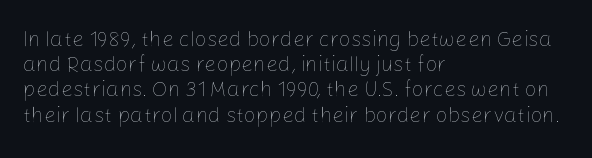
{"italic": "no", "bold": "no", "underline": "no", "align": "left", "line_spacing_ratio": 1.2, "letter_spacing": "normal", "letter_spacing_em": 0.0, "glyph_px": 21}
